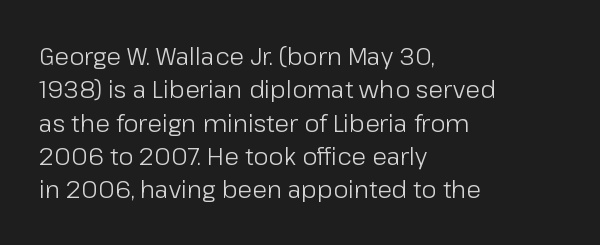
Q: Is the text bold? A: No.
Q: Is the text italic (slanted)? A: No, it is upright.
Q: Is the text underlined? A: No.
Q: How is the paragraph aligned? A: Left-aligned.
Q: Is the spacing between letters normal or unusually wide? A: Normal.
Q: Is the spacing between lines tight, normal or loose? A: Normal.
